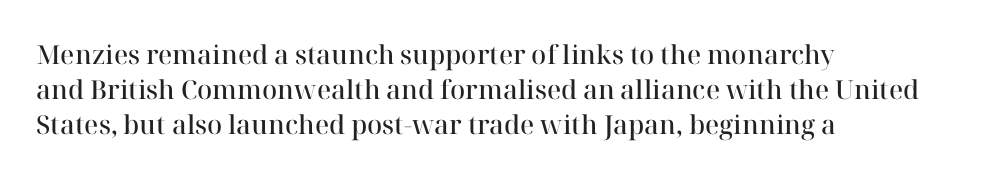
The image shows 26 px text type, upright; set left-aligned, normal line spacing (1.35x), normal letter spacing, not underlined.
